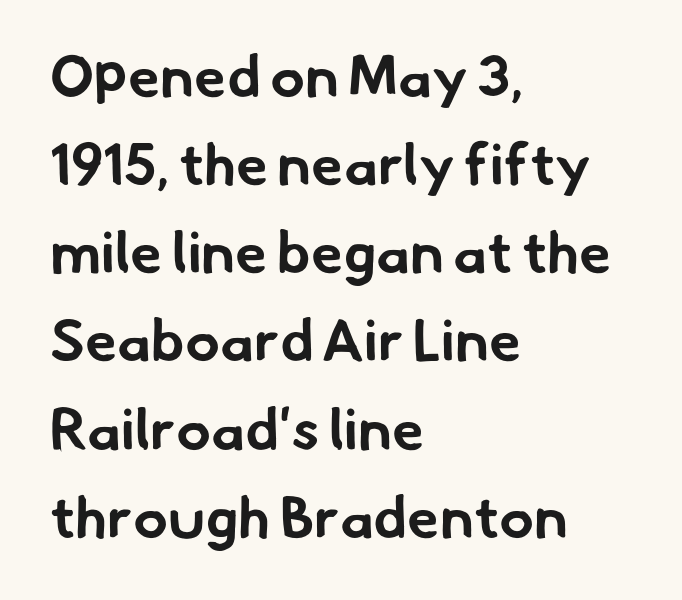
Interline gaps are of average width in this sample. This sample has the flowing, uneven cadence of proportional lettering. The words here are not underlined. In terms of letterform style, serifs are entirely absent.
